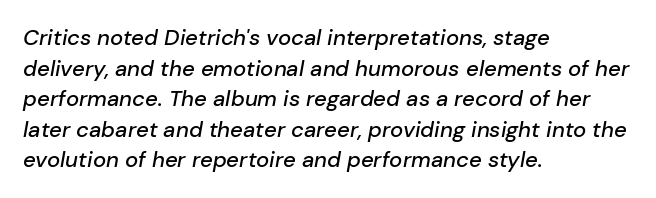
The image shows 22 px text type, italic (leaning right); set left-aligned, normal line spacing (1.39x), normal letter spacing, not underlined.
